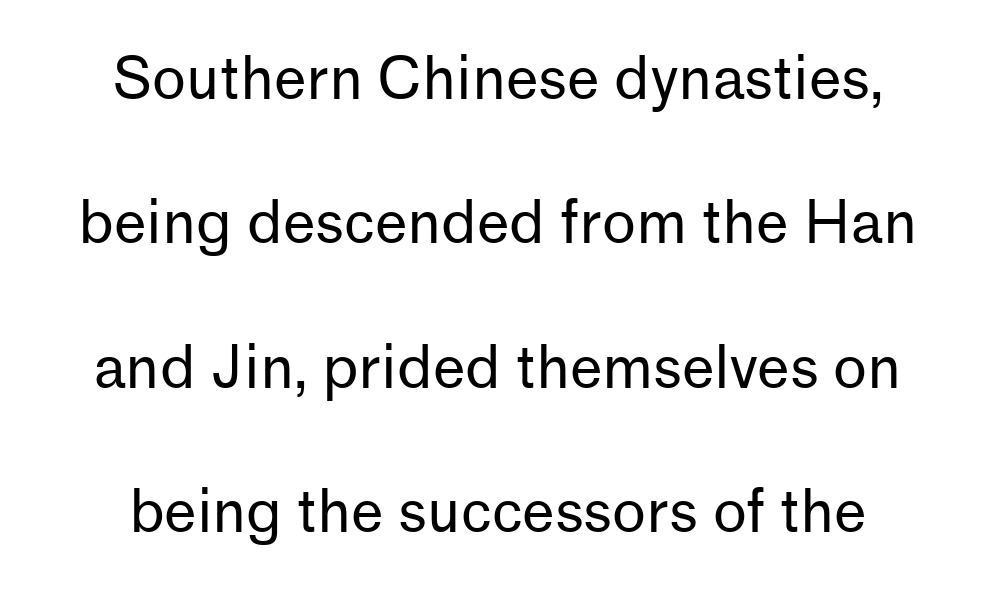
The image shows 58 px regular-weight sans-serif type, upright; set centered, loose line spacing (2.49x), normal letter spacing, not underlined; low stroke contrast and a medium x-height.
